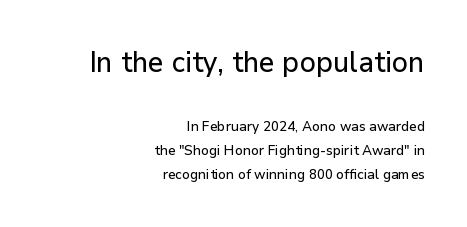
The typeface chosen for these lines omits serifs. The face used here is proportionally spaced, like ordinary book or web type. Look at the tracking — it's just the regular setting, nothing added. Quick note: underline off. These lines stack with their right ends in a neat column. This is roman type, the default non-slanted kind.
